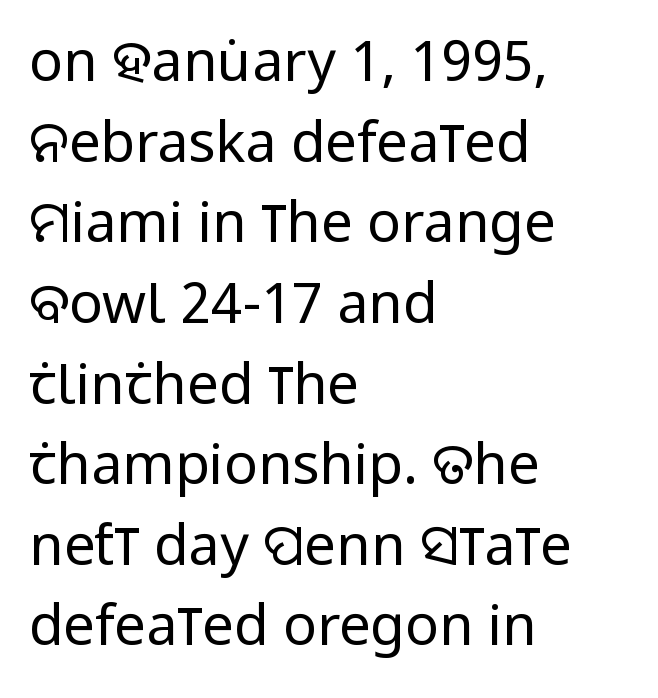
Q: Is the text bold? A: No.
Q: Is the text italic (slanted)? A: No, it is upright.
Q: Is the typeface a serif or a sans-serif typeface? A: Sans-serif.
Q: Is the text underlined? A: No.
Q: How is the paragraph aligned? A: Left-aligned.
Q: Is the spacing between letters normal or unusually wide? A: Normal.
Q: Is the spacing between lines tight, normal or loose? A: Normal.
Q: Width (condensed, normal, or wide)? A: Condensed.
Q: Stroke contrast? A: Low.
Q: x-height? A: Large.
Q: Monospaced? A: No.
